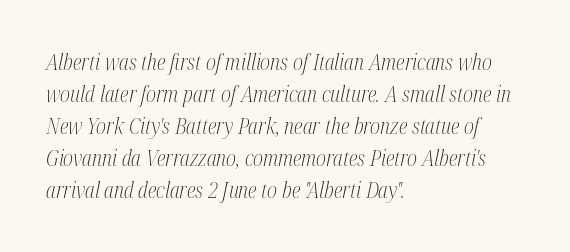
{"italic": "yes", "lean": "right", "slant_degrees": 12, "bold": "no", "underline": "no", "align": "left", "line_spacing": "normal", "line_spacing_ratio": 1.46, "letter_spacing": "normal", "letter_spacing_em": 0.0, "glyph_px": 22}
